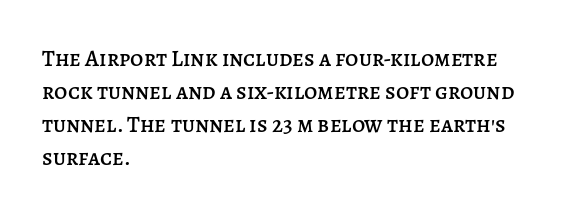
The image shows 23 px text type, upright; set left-aligned, normal line spacing (1.43x), normal letter spacing, not underlined.
